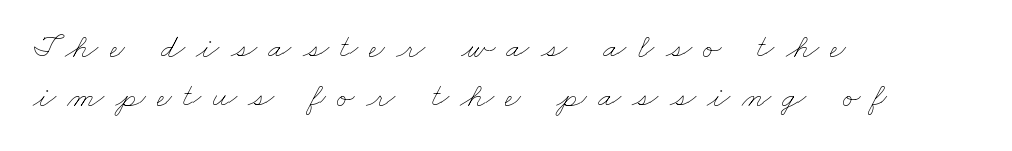
These lines are set flush left with a ragged right edge. Vertical stems look standard width or narrower in stroke. The face used here is proportionally spaced, like ordinary book or web type. Has an underline been added? It has not. Words appear elongated and porous because spacing is wide.
